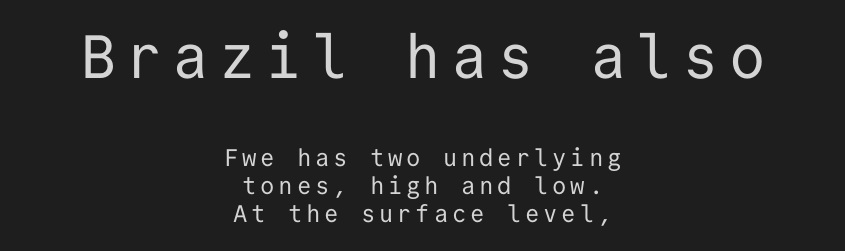
The image shows 61 px regular-weight sans-serif type, upright, monospaced; set centered, line spacing 1.18x, not underlined; the first (top) block is 2.54x larger; low stroke contrast and a medium x-height.
